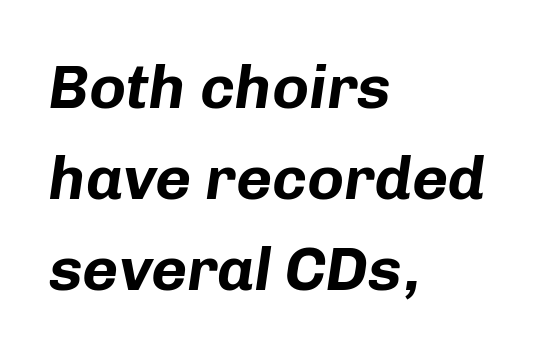
The image shows 62 px bold type, italic (leaning right); set left-aligned, normal line spacing (1.47x), normal letter spacing, not underlined; low stroke contrast and a medium x-height.
